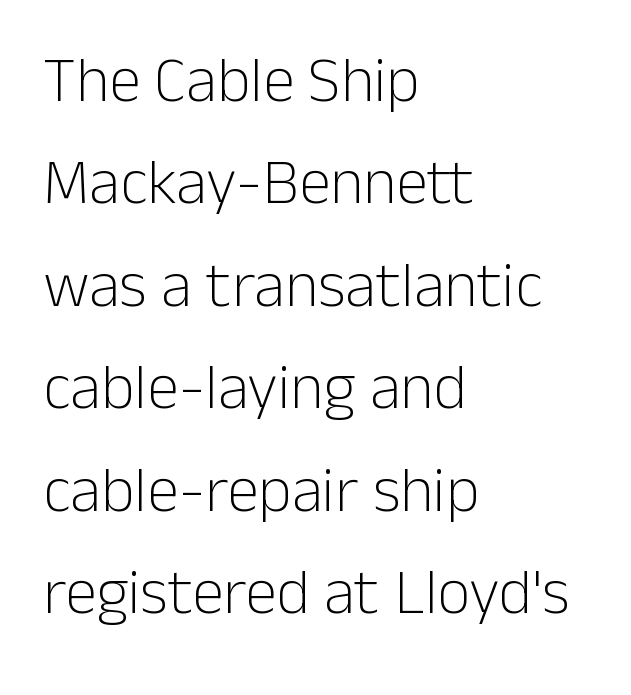
{"serif": "no", "italic": "no", "bold": "no", "weight": "light", "width": "normal", "stroke_contrast": "low", "x_height": "medium", "monospaced": "no", "underline": "no", "align": "left", "line_spacing": "normal", "line_spacing_ratio": 1.6, "letter_spacing": "normal", "letter_spacing_em": 0.0, "glyph_px": 64}
